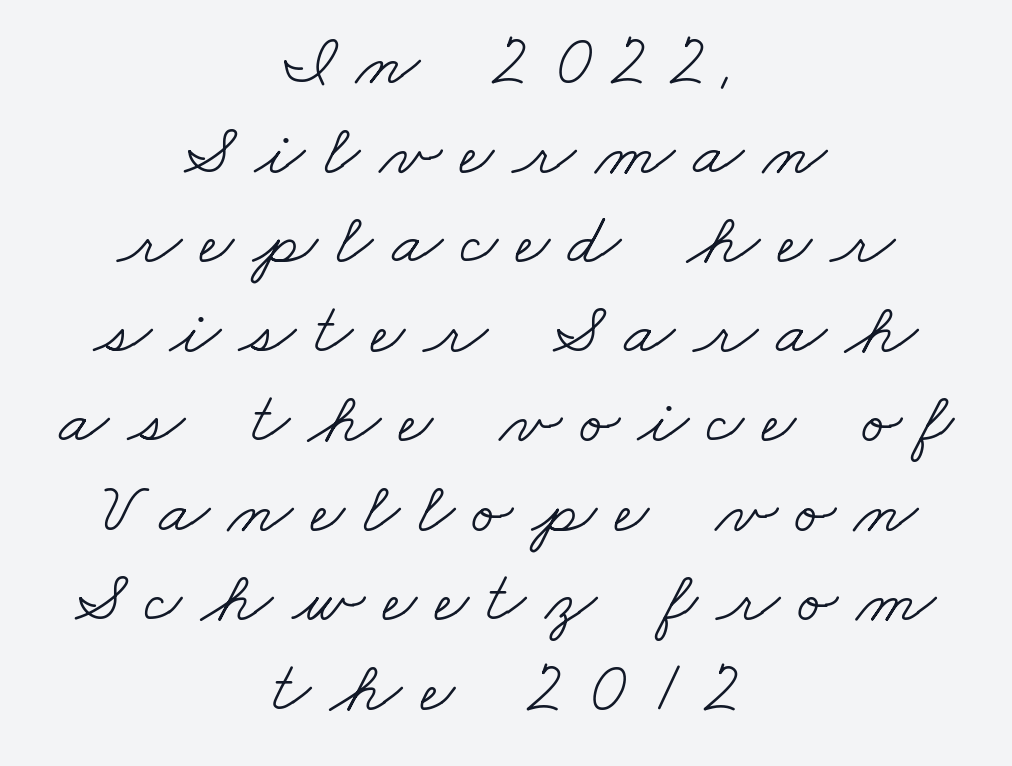
The image shows 74 px light, wide serif type; set centered, line spacing 1.21x, unusually wide letter spacing (+0.25 em), not underlined; low stroke contrast and a small x-height.
